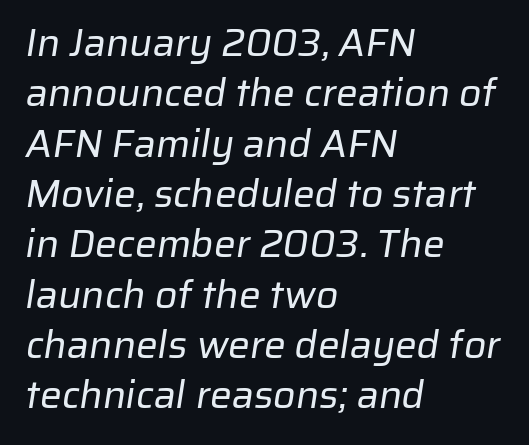
Letters rest on an invisible, unmarked baseline. Summary of vertical rhythm: regular, with standard interline spacing. The typesetting does not lean heavy: it is not bold. Each word holds together tightly as a unit, with standard inter-letter gaps. Caption: multi-line text, flush left, ragged right. Note the varied advance widths — an 'i' is clearly narrower than an 'm'.
